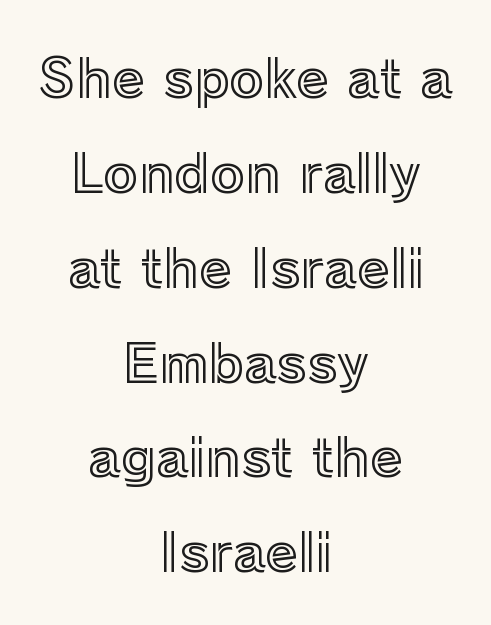
{"italic": "no", "width": "normal", "x_height": "medium", "monospaced": "no", "underline": "no", "align": "center", "line_spacing_ratio": 1.79, "letter_spacing": "normal", "letter_spacing_em": 0.0, "glyph_px": 53}
